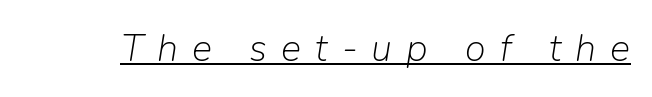
{"italic": "yes", "lean": "right", "slant_degrees": 9, "bold": "no", "weight": "light", "width": "normal", "stroke_contrast": "low", "x_height": "medium", "monospaced": "no", "underline": "yes", "letter_spacing": "wide", "letter_spacing_em": 0.37, "glyph_px": 38}
